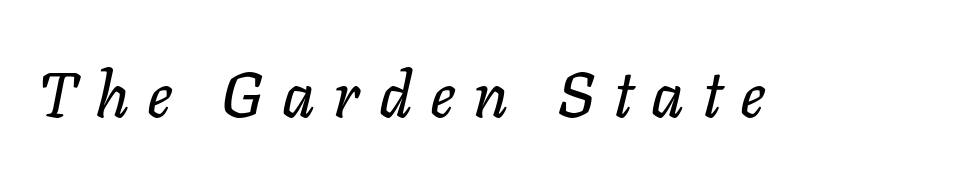
Q: Is the text italic (slanted)? A: Yes, it leans right by about 11 degrees.
Q: Is the text underlined? A: No.
Q: Is the spacing between letters normal or unusually wide? A: Unusually wide.
Q: Width (condensed, normal, or wide)? A: Normal.
Q: Stroke contrast? A: Low.
Q: x-height? A: Medium.
Q: Monospaced? A: No.
